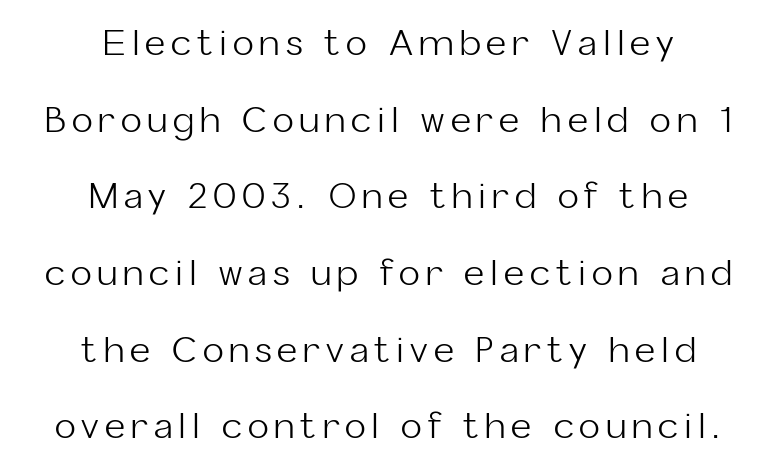
The image shows 35 px light sans-serif type, upright; set centered, loose line spacing (2.19x), not underlined; low stroke contrast and a medium x-height.
